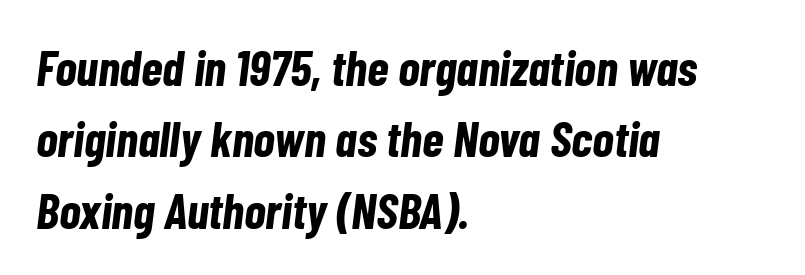
The image shows 50 px bold, condensed type, italic (leaning right); set left-aligned, normal line spacing (1.43x), normal letter spacing, not underlined; low stroke contrast and a medium x-height.
